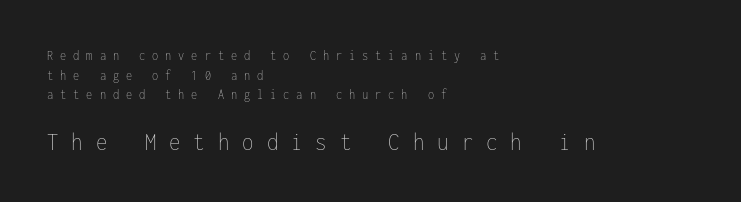
Quick note: not italic, upright. No heavy texture on the line: the type isn't bold. The strip under each line holds only bare page. Rows of type keep a routine distance in the vertical direction.
